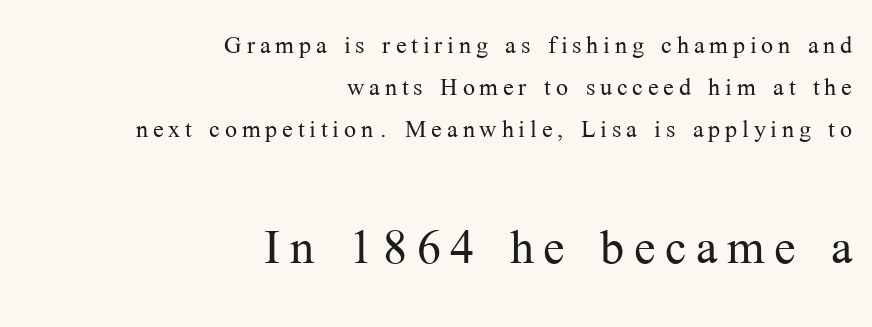
{"serif": "yes", "italic": "no", "bold": "no", "weight": "light", "width": "normal", "stroke_contrast": "medium", "x_height": "medium", "monospaced": "no", "underline": "no", "align": "right", "line_spacing": "normal", "line_spacing_ratio": 1.32, "larger_block": "second", "size_ratio": 2.0, "glyph_px": 64}
